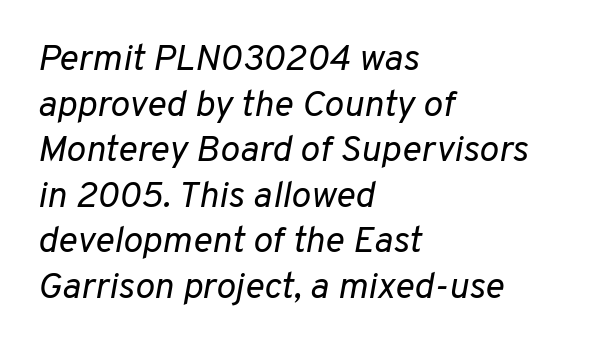
Q: Is the text bold? A: No.
Q: Is the text italic (slanted)? A: Yes, it leans right by about 10 degrees.
Q: Is the text underlined? A: No.
Q: How is the paragraph aligned? A: Left-aligned.
Q: Is the spacing between letters normal or unusually wide? A: Normal.
Q: Width (condensed, normal, or wide)? A: Normal.
Q: Stroke contrast? A: Low.
Q: x-height? A: Medium.
Q: Monospaced? A: No.
